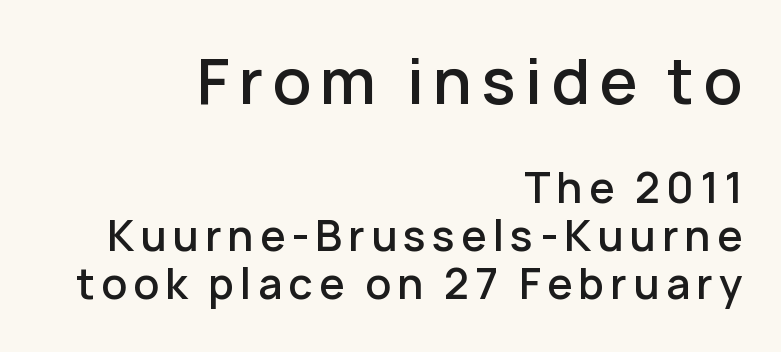
Look at the bottom of the vertical strokes: they stop flat, with no serifs. Descenders hang freely into open space. Alignment: flush right. Think of a printed novel: that variable character pitch is what you see here. Two sizes are in play, and the larger belongs to the first block.
